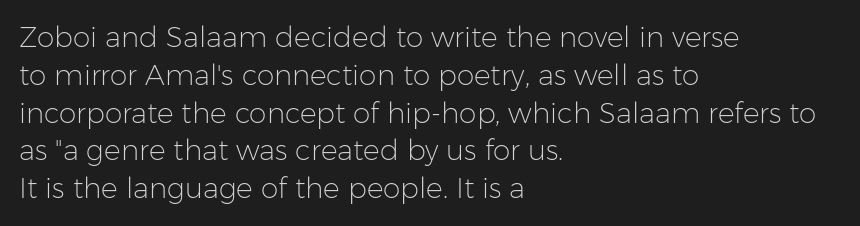
The image shows 28 px light sans-serif type, upright; set left-aligned, normal line spacing (1.35x), normal letter spacing, not underlined; low stroke contrast and a medium x-height.
